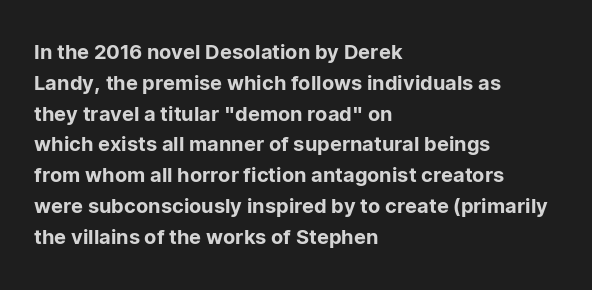
Q: Is the text italic (slanted)? A: No, it is upright.
Q: Is the text underlined? A: No.
Q: How is the paragraph aligned? A: Left-aligned.
Q: Is the spacing between letters normal or unusually wide? A: Normal.
Q: Is the spacing between lines tight, normal or loose? A: Normal.
